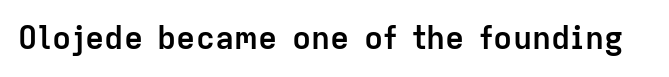
The letters advance in unequal steps, a hallmark of proportional type. Posture: straight, roman, zero tilt. The letters are bold, with thick, heavy strokes. The face used here is a sans, in the tradition of grotesques and geometrics.
